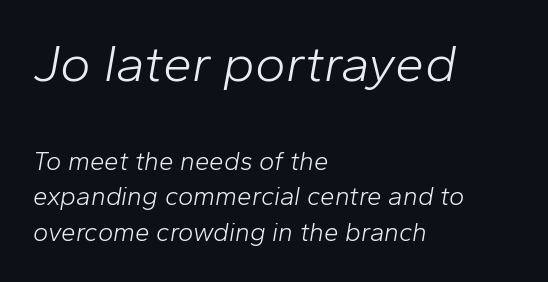
{"italic": "yes", "lean": "right", "slant_degrees": 10, "bold": "no", "weight": "light", "width": "normal", "stroke_contrast": "low", "x_height": "medium", "monospaced": "no", "underline": "no", "align": "left", "line_spacing": "normal", "line_spacing_ratio": 1.37, "letter_spacing": "normal", "letter_spacing_em": 0.0, "larger_block": "first", "size_ratio": 2.0, "glyph_px": 52}
